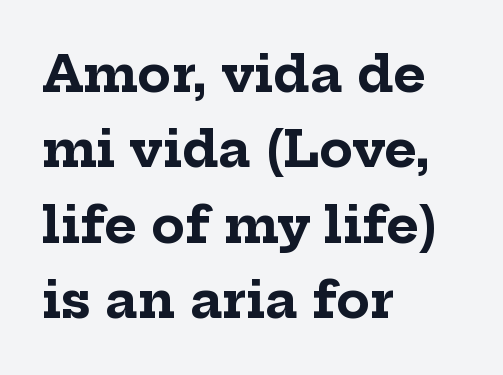
{"serif": "yes", "italic": "no", "bold": "yes", "weight": "bold", "width": "normal", "stroke_contrast": "low", "x_height": "medium", "monospaced": "no", "underline": "no", "align": "left", "line_spacing": "normal", "line_spacing_ratio": 1.51, "letter_spacing": "normal", "letter_spacing_em": 0.0, "glyph_px": 50}
